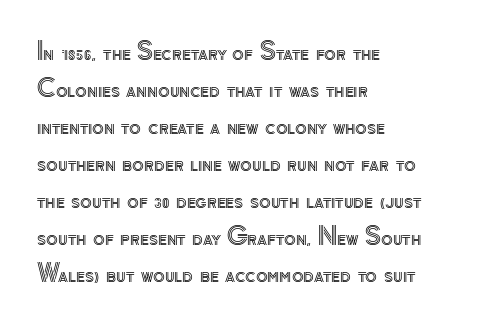
Q: Is the text italic (slanted)? A: No, it is upright.
Q: Is the text underlined? A: No.
Q: How is the paragraph aligned? A: Left-aligned.
Q: Is the spacing between letters normal or unusually wide? A: Normal.
Q: Is the spacing between lines tight, normal or loose? A: Normal.
